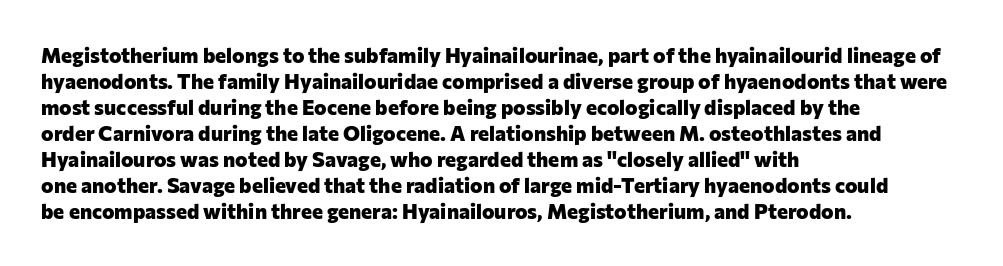
{"italic": "no", "bold": "yes", "underline": "no", "align": "left", "line_spacing_ratio": 1.24, "letter_spacing": "normal", "letter_spacing_em": 0.0, "glyph_px": 21}
